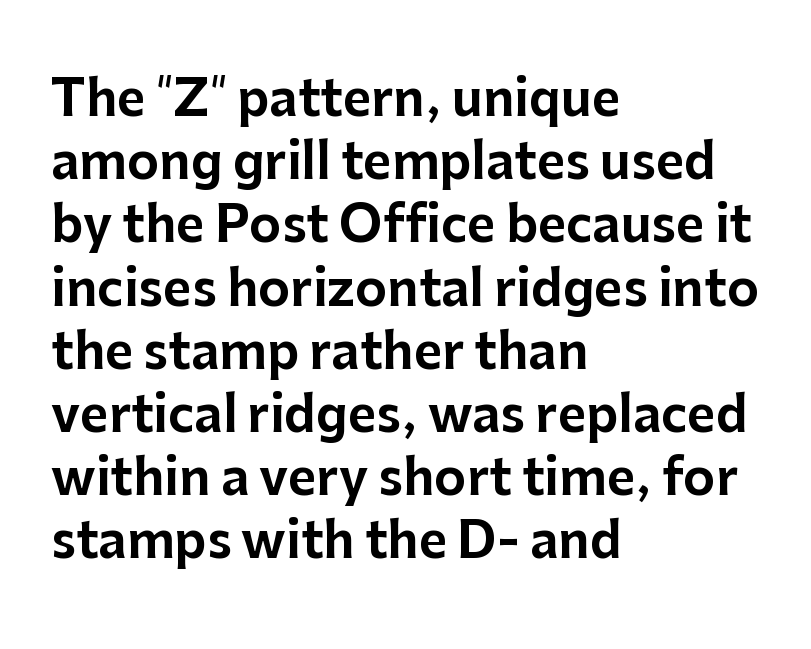
Unlike a traditional serif, this face leaves its strokes unadorned. Rule under the text: the space is simply empty. The passage shown is typed in a proportional face where columns would drift. In CSS terms this would be text-align: left. Regular leading. Inter-character spacing is left at the font's built-in metrics.
